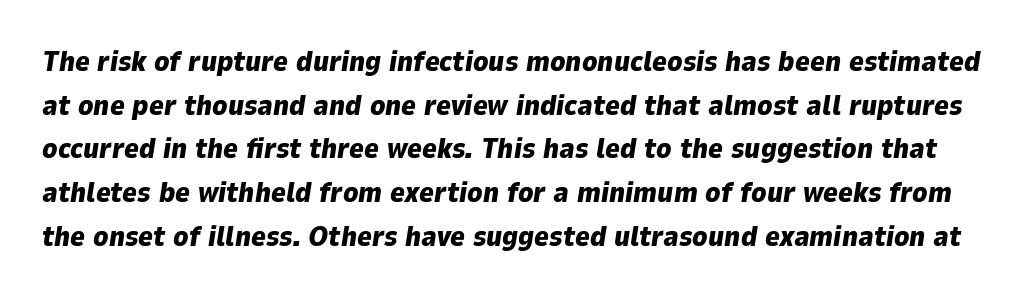
Each row of text sits above clean, open space. Honestly, the letter spacing is just normal — you wouldn't notice it. The sample has been set heavy, in full bold. Posture: slanted.
